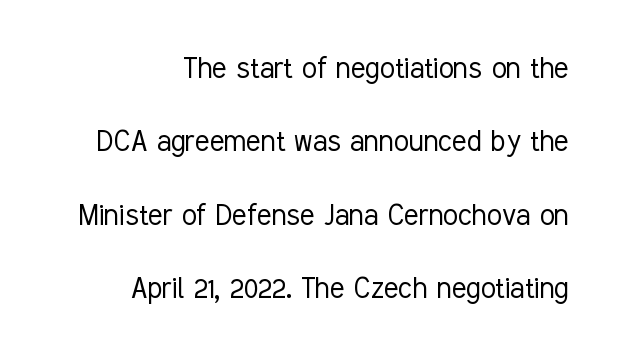
The passage shown is typeset with a sans-serif family. What's the leading like? Stretched, with rows far apart. Upright lettering throughout. The rendering uses natural spacing where letterforms have individual widths.
